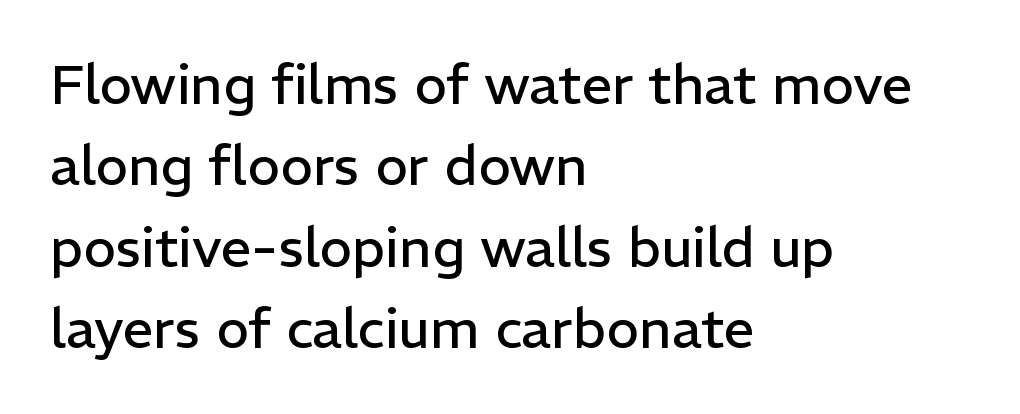
Q: Is the text bold? A: No.
Q: Is the text italic (slanted)? A: No, it is upright.
Q: Is the typeface a serif or a sans-serif typeface? A: Sans-serif.
Q: Is the text underlined? A: No.
Q: How is the paragraph aligned? A: Left-aligned.
Q: Is the spacing between letters normal or unusually wide? A: Normal.
Q: Is the spacing between lines tight, normal or loose? A: Normal.
Q: Width (condensed, normal, or wide)? A: Normal.
Q: Stroke contrast? A: Low.
Q: x-height? A: Medium.
Q: Monospaced? A: No.
